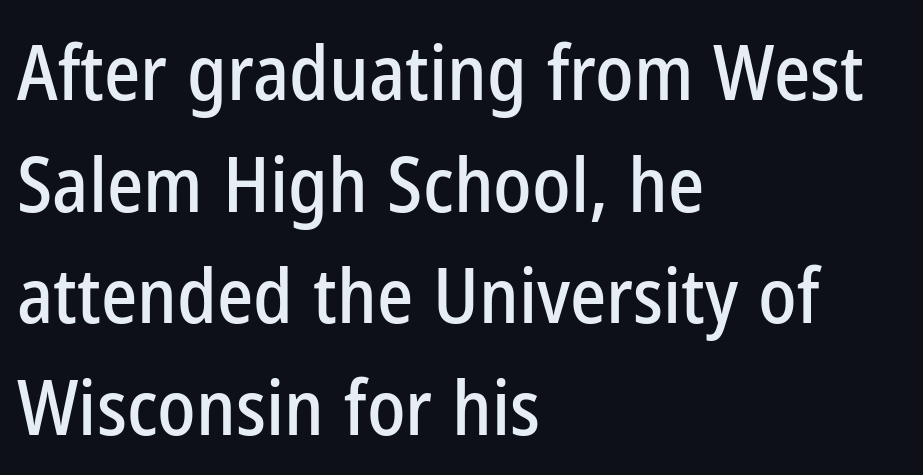
{"serif": "no", "italic": "no", "width": "condensed", "stroke_contrast": "low", "x_height": "medium", "monospaced": "no", "underline": "no", "align": "left", "line_spacing": "normal", "line_spacing_ratio": 1.45, "letter_spacing": "normal", "letter_spacing_em": 0.0, "glyph_px": 77}
